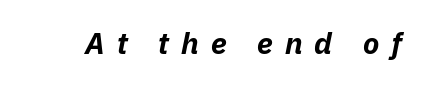
{"italic": "yes", "lean": "right", "slant_degrees": 11, "bold": "yes", "weight": "bold", "width": "normal", "stroke_contrast": "low", "x_height": "medium", "monospaced": "no", "underline": "no", "letter_spacing": "wide", "letter_spacing_em": 0.4, "glyph_px": 30}
